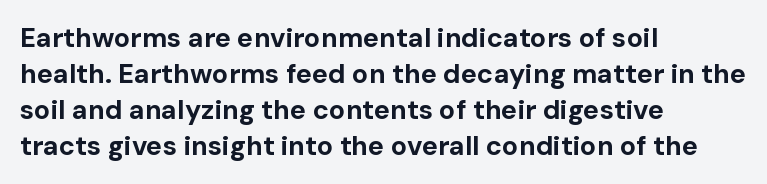
Is there much room between lines? A standard amount, neither cramped nor airy. This rendering features lettering with no underline. The typography opts for an upright posture over an oblique one. Standard letterfit; no display-style spreading of the glyphs. Line starts are locked; line ends wander. Heavy-handed strokes throughout: this text is bold.
